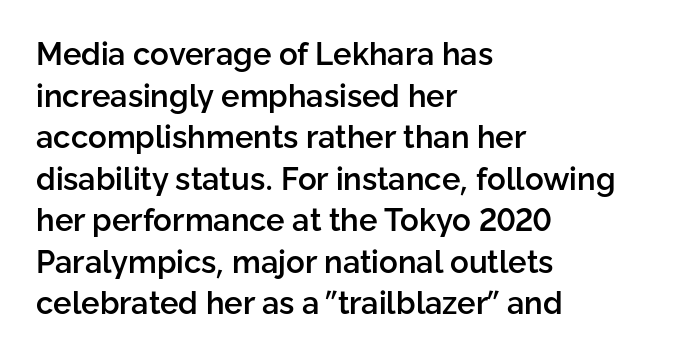
The image shows 31 px semibold sans-serif type, upright; set left-aligned, normal line spacing (1.34x), normal letter spacing, not underlined; low stroke contrast and a medium x-height.
